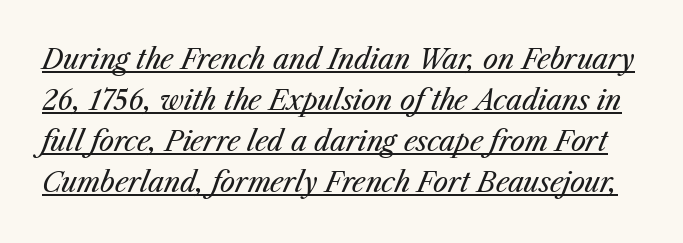
The image shows 27 px text type, italic (leaning right); set normal line spacing (1.52x), normal letter spacing, underlined.
